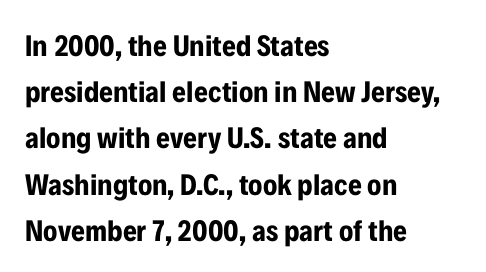
The image shows 30 px bold, condensed sans-serif type, upright; set left-aligned, normal line spacing (1.54x), normal letter spacing, not underlined; low stroke contrast and a medium x-height.
